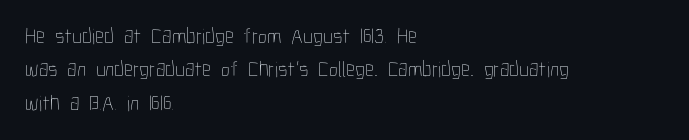
Q: Is the text bold? A: No.
Q: Is the text italic (slanted)? A: No, it is upright.
Q: Is the text underlined? A: No.
Q: How is the paragraph aligned? A: Left-aligned.
Q: Is the spacing between letters normal or unusually wide? A: Normal.
Q: Is the spacing between lines tight, normal or loose? A: Normal.
